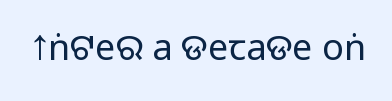
{"serif": "no", "italic": "no", "width": "normal", "stroke_contrast": "medium", "monospaced": "no", "underline": "no", "letter_spacing": "normal", "letter_spacing_em": 0.0, "glyph_px": 36}
